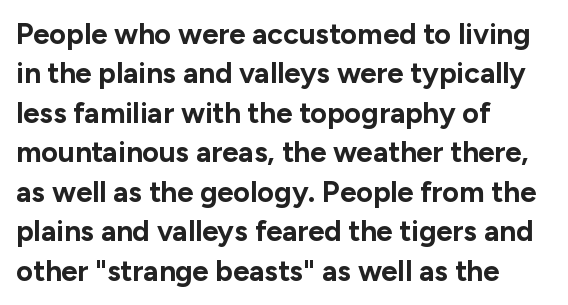
Q: Is the text bold? A: Yes.
Q: Is the text italic (slanted)? A: No, it is upright.
Q: Is the typeface a serif or a sans-serif typeface? A: Sans-serif.
Q: Is the text underlined? A: No.
Q: How is the paragraph aligned? A: Left-aligned.
Q: Is the spacing between letters normal or unusually wide? A: Normal.
Q: Is the spacing between lines tight, normal or loose? A: Normal.
Q: Width (condensed, normal, or wide)? A: Normal.
Q: Stroke contrast? A: Low.
Q: x-height? A: Medium.
Q: Monospaced? A: No.
